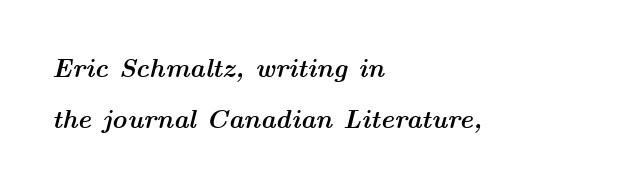
Q: Is the text bold? A: Yes.
Q: Is the text italic (slanted)? A: Yes, it leans right by about 14 degrees.
Q: Is the text underlined? A: No.
Q: How is the paragraph aligned? A: Left-aligned.
Q: Is the spacing between letters normal or unusually wide? A: Normal.
Q: Is the spacing between lines tight, normal or loose? A: Loose.
